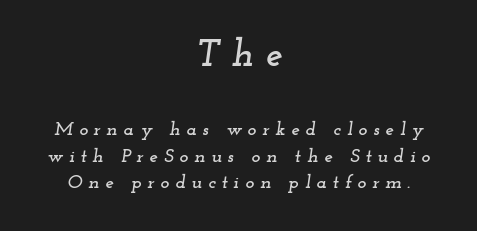
The image shows 38 px wide serif type, italic (leaning right); set centered, normal line spacing (1.39x), unusually wide letter spacing (+0.31 em), not underlined; the first (top) block is 2.0x larger; low stroke contrast and a small x-height.
